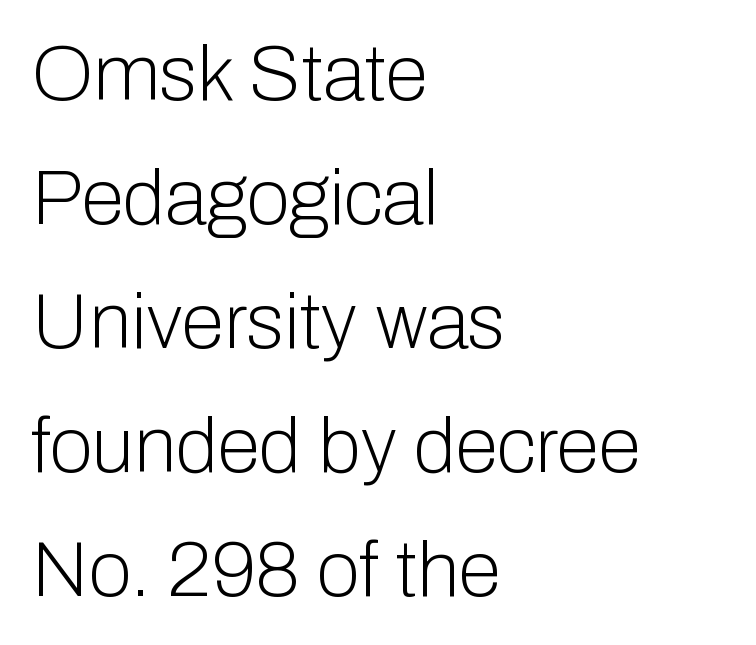
{"serif": "no", "italic": "no", "bold": "no", "weight": "light", "width": "normal", "stroke_contrast": "low", "x_height": "medium", "monospaced": "no", "underline": "no", "align": "left", "line_spacing": "normal", "line_spacing_ratio": 1.59, "letter_spacing": "normal", "letter_spacing_em": 0.0, "glyph_px": 78}
